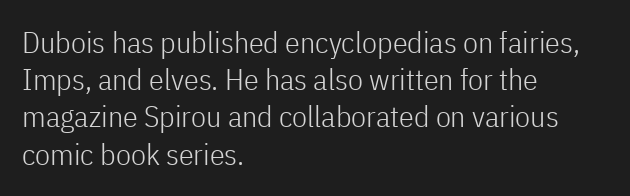
{"serif": "no", "italic": "no", "bold": "no", "weight": "light", "width": "condensed", "stroke_contrast": "low", "x_height": "medium", "monospaced": "no", "underline": "no", "align": "left", "line_spacing_ratio": 1.24, "letter_spacing": "normal", "letter_spacing_em": 0.0, "glyph_px": 30}
